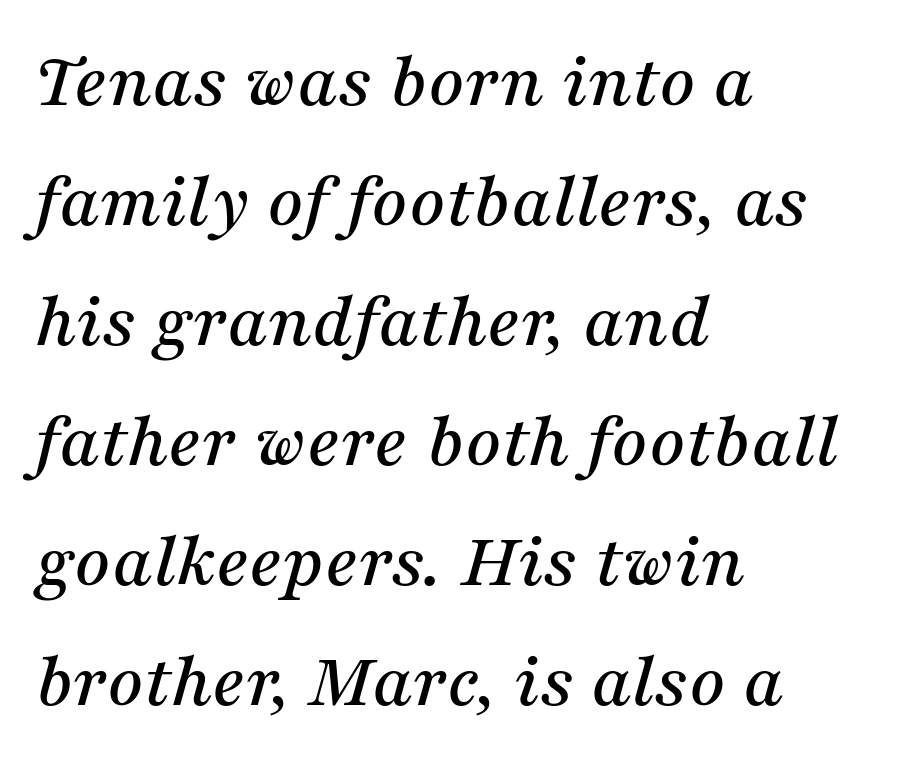
The image shows 79 px serif type, italic (leaning right); set left-aligned, normal line spacing (1.52x), normal letter spacing, not underlined; medium stroke contrast and a medium x-height.
